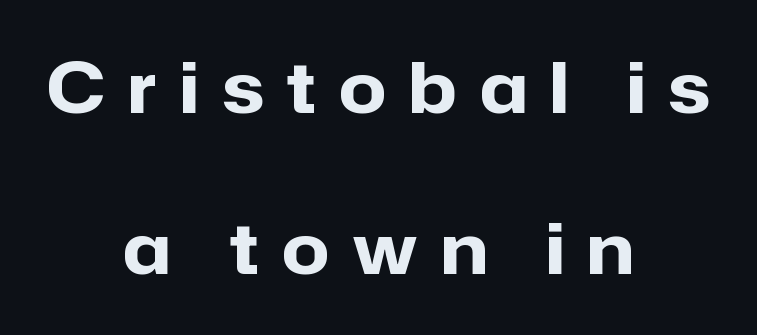
Q: Is the text bold? A: Yes.
Q: Is the text italic (slanted)? A: No, it is upright.
Q: Is the typeface a serif or a sans-serif typeface? A: Sans-serif.
Q: Is the text underlined? A: No.
Q: How is the paragraph aligned? A: Centered.
Q: Is the spacing between letters normal or unusually wide? A: Unusually wide.
Q: Is the spacing between lines tight, normal or loose? A: Loose.
Q: Width (condensed, normal, or wide)? A: Normal.
Q: Stroke contrast? A: Low.
Q: x-height? A: Medium.
Q: Monospaced? A: No.
